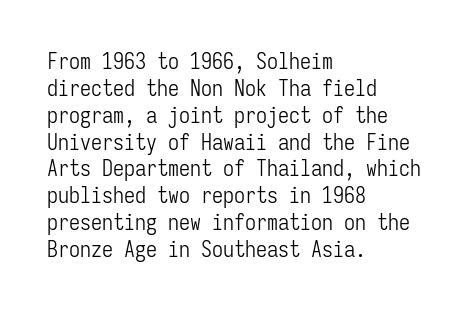
The image shows 22 px text type, upright; set left-aligned, line spacing 1.22x, normal letter spacing, not underlined.
